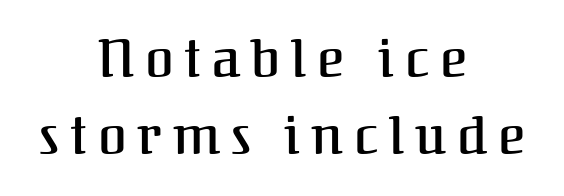
Q: Is the text bold? A: Semi-bold.
Q: Is the text italic (slanted)? A: No, it is upright.
Q: Is the typeface a serif or a sans-serif typeface? A: Serif.
Q: Is the text underlined? A: No.
Q: How is the paragraph aligned? A: Centered.
Q: Is the spacing between letters normal or unusually wide? A: Unusually wide.
Q: Is the spacing between lines tight, normal or loose? A: Normal.
Q: Width (condensed, normal, or wide)? A: Normal.
Q: Stroke contrast? A: Medium.
Q: x-height? A: Medium.
Q: Monospaced? A: No.
